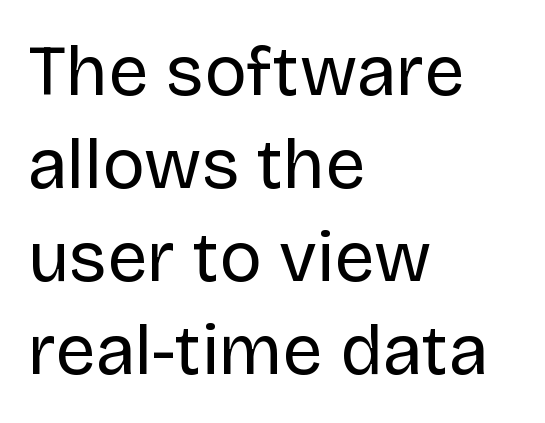
Reading down the column, the eye jumps a familiar distance to each next line. Spacing verdict: proportional, widths tailored to each character. Posture: straight, roman, zero tilt. A bare baseline throughout the passage. Each line starts at the same left margin while the right side varies.
